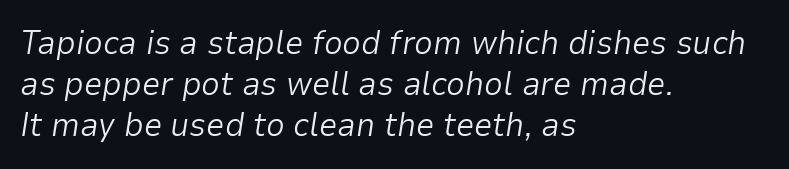
The image shows 33 px light type, italic (leaning right); set left-aligned, normal line spacing (1.25x), normal letter spacing, not underlined; low stroke contrast and a medium x-height.
